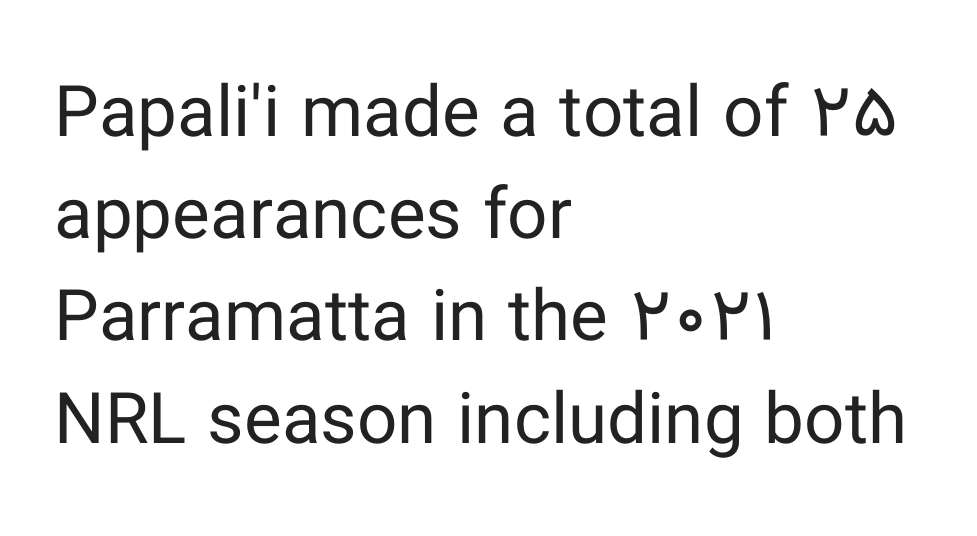
{"serif": "no", "italic": "no", "bold": "no", "weight": "regular", "width": "normal", "stroke_contrast": "low", "x_height": "medium", "monospaced": "no", "underline": "no", "align": "left", "line_spacing": "normal", "line_spacing_ratio": 1.44, "letter_spacing": "normal", "letter_spacing_em": 0.0, "glyph_px": 71}
